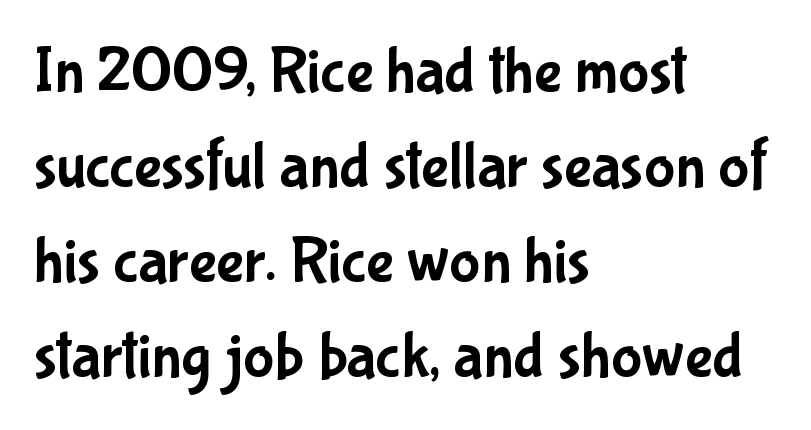
The image shows 65 px condensed sans-serif type, upright; set left-aligned, normal line spacing (1.46x), normal letter spacing, not underlined; low stroke contrast and a medium x-height.
